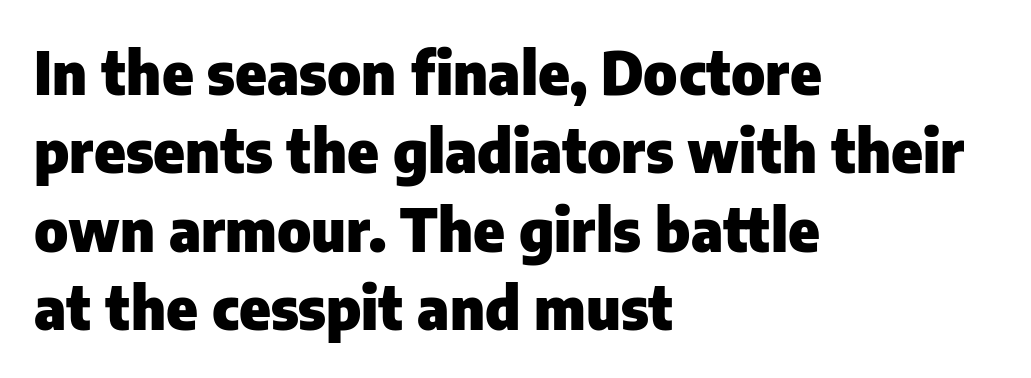
Q: Is the text bold? A: Yes.
Q: Is the text italic (slanted)? A: No, it is upright.
Q: Is the typeface a serif or a sans-serif typeface? A: Sans-serif.
Q: Is the text underlined? A: No.
Q: How is the paragraph aligned? A: Left-aligned.
Q: Is the spacing between letters normal or unusually wide? A: Normal.
Q: Is the spacing between lines tight, normal or loose? A: Normal.
Q: Width (condensed, normal, or wide)? A: Normal.
Q: Stroke contrast? A: Low.
Q: x-height? A: Medium.
Q: Monospaced? A: No.
